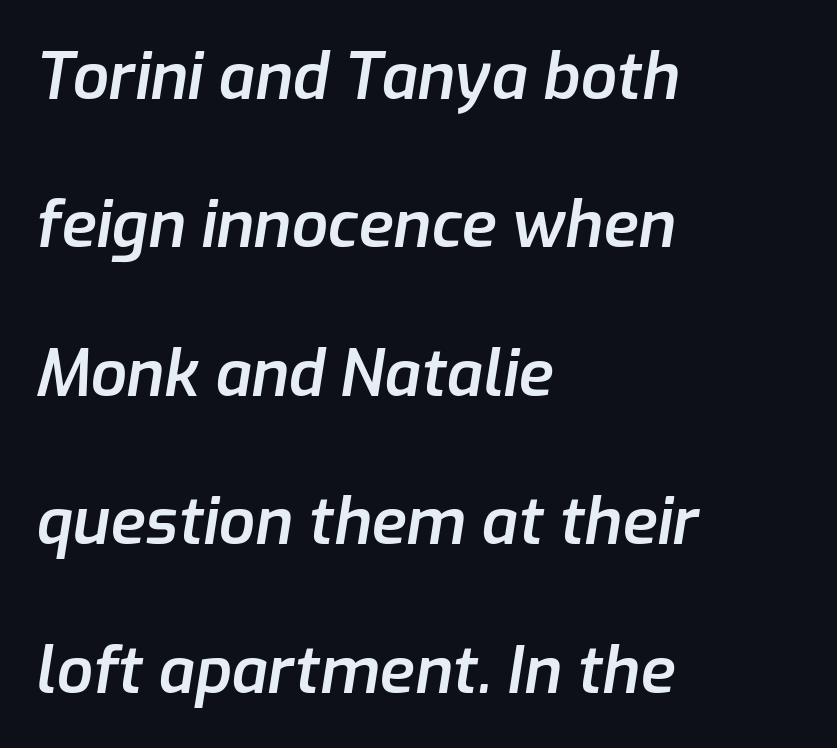
The image shows 64 px semibold type, italic (leaning right); set left-aligned, loose line spacing (2.32x), normal letter spacing, not underlined; low stroke contrast and a medium x-height.
